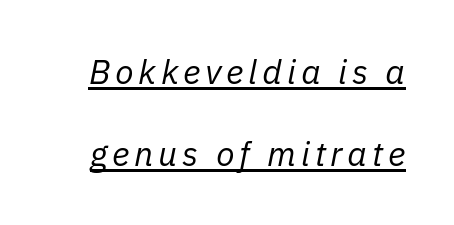
{"italic": "yes", "lean": "right", "slant_degrees": 11, "bold": "no", "weight": "regular", "width": "normal", "stroke_contrast": "low", "x_height": "medium", "monospaced": "no", "underline": "yes", "line_spacing": "loose", "line_spacing_ratio": 2.4, "glyph_px": 34}
